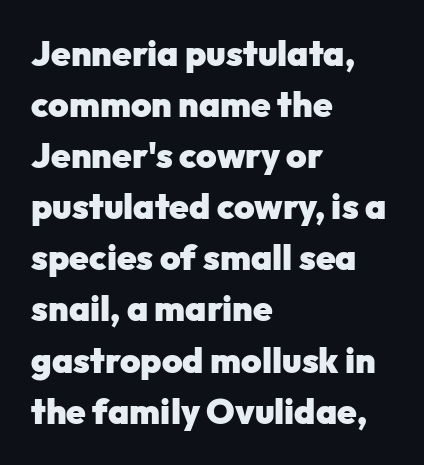
Rows of type keep a routine distance in the vertical direction. Ordinary non-slanted type is in use. The rendering keeps characters at their native spacing. In CSS terms this would be text-align: left. To sum up the face: it is a sans, with no serifs. Note the varied advance widths — an 'i' is clearly narrower than an 'm'.
